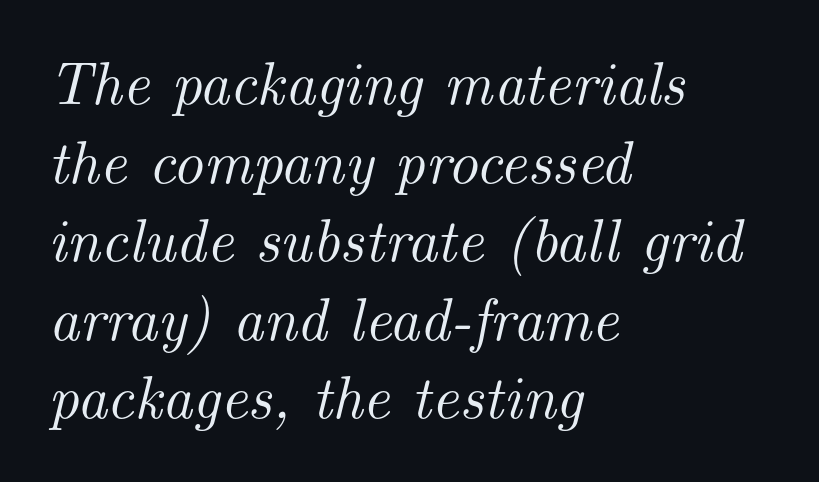
Q: Is the text italic (slanted)? A: Yes, it leans right by about 14 degrees.
Q: Is the typeface a serif or a sans-serif typeface? A: Serif.
Q: Is the text underlined? A: No.
Q: How is the paragraph aligned? A: Left-aligned.
Q: Is the spacing between letters normal or unusually wide? A: Normal.
Q: Is the spacing between lines tight, normal or loose? A: Normal.
Q: Width (condensed, normal, or wide)? A: Normal.
Q: Stroke contrast? A: Medium.
Q: x-height? A: Small.
Q: Monospaced? A: No.
